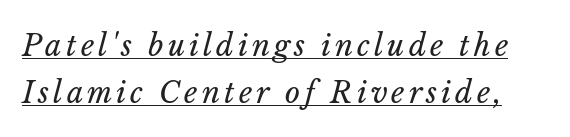
{"italic": "yes", "lean": "right", "slant_degrees": 14, "bold": "no", "weight": "regular", "width": "normal", "stroke_contrast": "low", "x_height": "medium", "monospaced": "no", "underline": "yes", "line_spacing": "normal", "line_spacing_ratio": 1.63, "glyph_px": 29}
